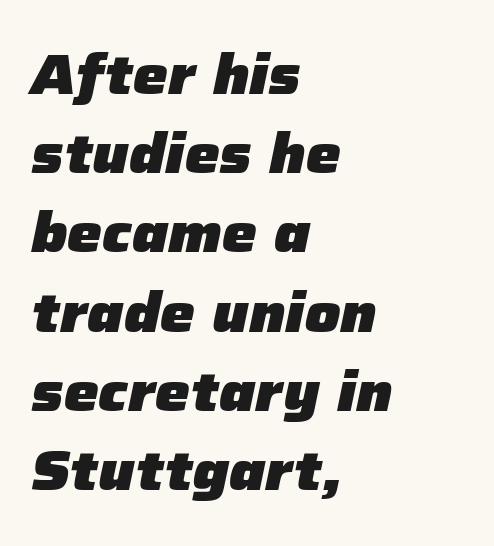
Q: Is the text bold? A: Yes.
Q: Is the text italic (slanted)? A: Yes, it leans right by about 12 degrees.
Q: Is the text underlined? A: No.
Q: How is the paragraph aligned? A: Left-aligned.
Q: Is the spacing between letters normal or unusually wide? A: Normal.
Q: Is the spacing between lines tight, normal or loose? A: Normal.
Q: Width (condensed, normal, or wide)? A: Normal.
Q: Stroke contrast? A: Low.
Q: x-height? A: Medium.
Q: Monospaced? A: No.
